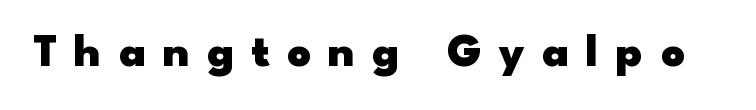
Q: Is the text bold? A: Yes.
Q: Is the text italic (slanted)? A: No, it is upright.
Q: Is the typeface a serif or a sans-serif typeface? A: Sans-serif.
Q: Is the text underlined? A: No.
Q: Is the spacing between letters normal or unusually wide? A: Unusually wide.
Q: Width (condensed, normal, or wide)? A: Wide.
Q: Stroke contrast? A: Low.
Q: x-height? A: Small.
Q: Monospaced? A: No.
